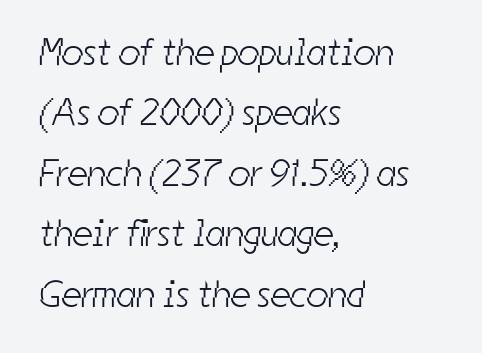
The image shows 38 px light, condensed sans-serif type; set left-aligned, normal line spacing (1.59x), normal letter spacing, not underlined; low stroke contrast and a medium x-height.
